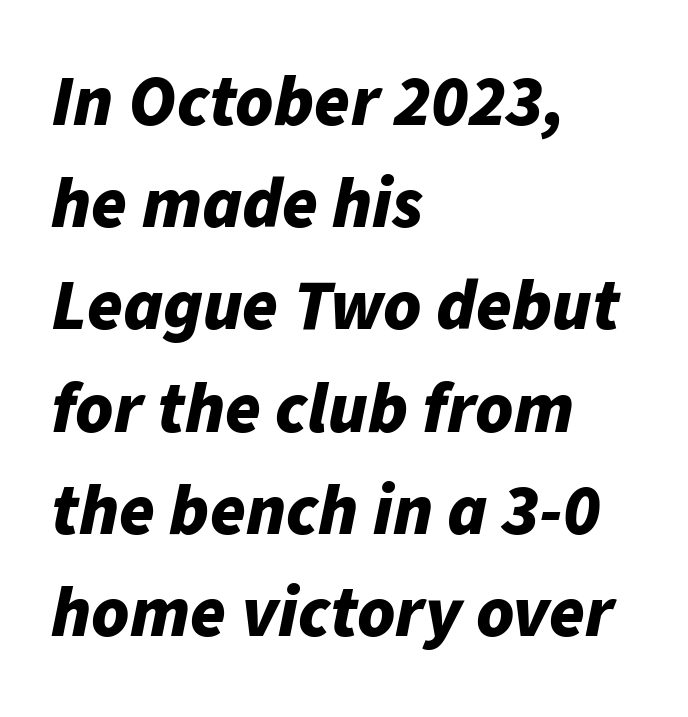
{"italic": "yes", "lean": "right", "slant_degrees": 11, "bold": "yes", "weight": "bold", "width": "normal", "stroke_contrast": "low", "x_height": "medium", "monospaced": "no", "underline": "no", "align": "left", "line_spacing": "normal", "line_spacing_ratio": 1.42, "letter_spacing": "normal", "letter_spacing_em": 0.0, "glyph_px": 72}
